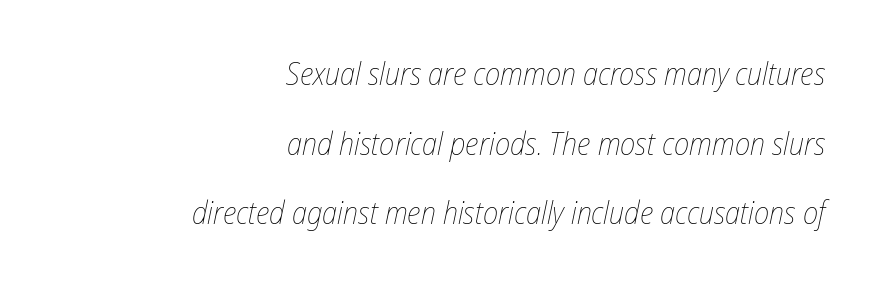
The image shows 31 px thin, condensed type, italic (leaning right); set right-aligned, loose line spacing (2.25x), normal letter spacing, not underlined; low stroke contrast and a medium x-height.
